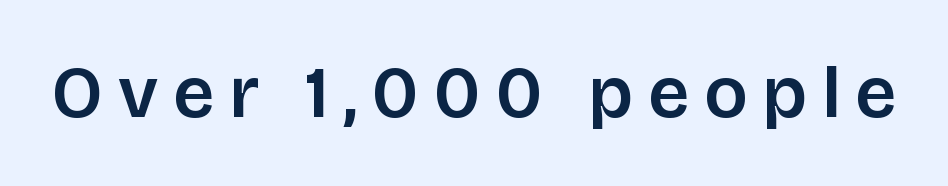
No italicization has been applied; the sample stays upright. Check the space under the baseline: it is left empty. The rendering uses a semibold face; strokes are thickened but not to full bold. Words appear elongated and porous because spacing is wide. The letters advance in unequal steps, a hallmark of proportional type.
